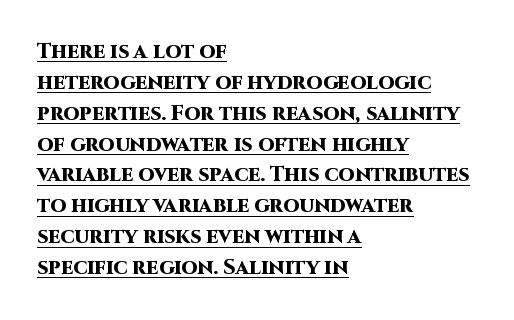
{"italic": "no", "bold": "yes", "underline": "yes", "align": "left", "line_spacing": "normal", "line_spacing_ratio": 1.47, "letter_spacing": "normal", "letter_spacing_em": 0.0, "glyph_px": 21}
